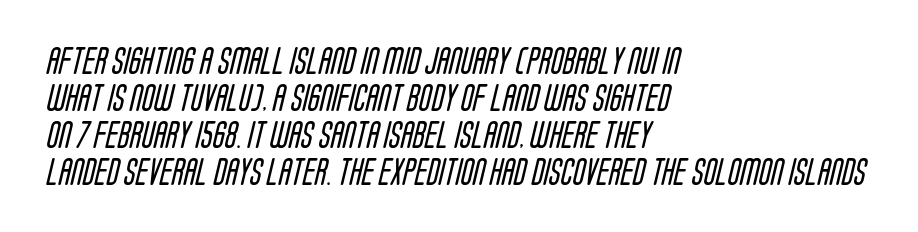
{"serif": "no", "bold": "no", "weight": "regular", "width": "condensed", "stroke_contrast": "low", "x_height": "large", "monospaced": "no", "underline": "no", "align": "left", "line_spacing": "normal", "line_spacing_ratio": 1.32, "letter_spacing": "normal", "letter_spacing_em": 0.0, "glyph_px": 28}
